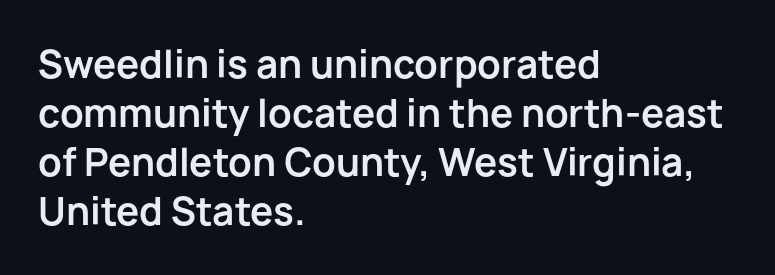
Q: Is the text bold? A: Yes.
Q: Is the text italic (slanted)? A: No, it is upright.
Q: Is the typeface a serif or a sans-serif typeface? A: Sans-serif.
Q: Is the text underlined? A: No.
Q: How is the paragraph aligned? A: Left-aligned.
Q: Is the spacing between letters normal or unusually wide? A: Normal.
Q: Is the spacing between lines tight, normal or loose? A: Normal.
Q: Width (condensed, normal, or wide)? A: Normal.
Q: Stroke contrast? A: Low.
Q: x-height? A: Medium.
Q: Monospaced? A: No.
